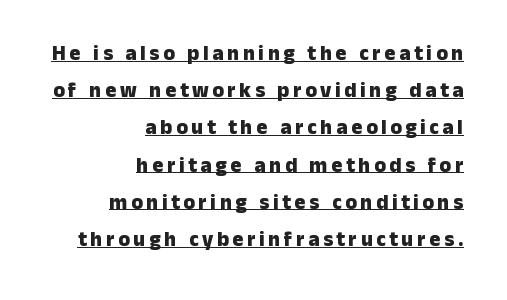
The image shows 21 px bold type, upright; set right-aligned, line spacing 1.77x, underlined.
